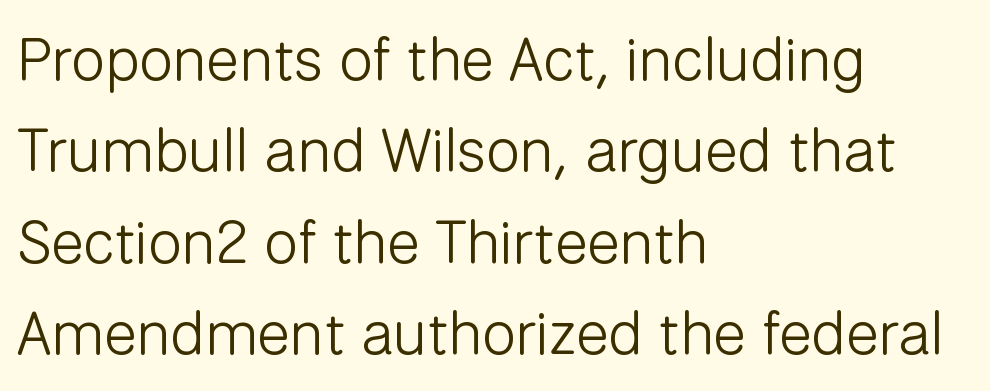
These lines sit exactly where default settings would place them. Notice how the passage keeps a crisp vertical edge on the left only. Does the lettering tilt? It doesn't — this is upright. This sample uses a sans-serif face.
